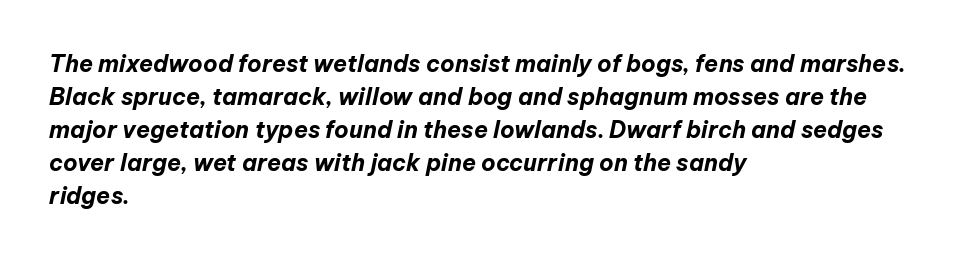
The image shows 23 px bold type, italic (leaning right); set left-aligned, normal line spacing (1.43x), normal letter spacing, not underlined.
